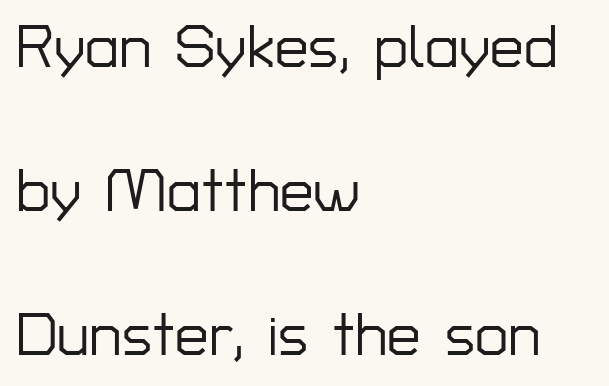
In terms of letterform style, serifs are entirely absent. Is this a fixed-width face? No — the glyphs have proportional, varying widths. Horizontally, the lines are justified to the leading edge only. Reading down the column, the eye jumps a long way to each next line. A typesetter would mark this as roman, not italic.
